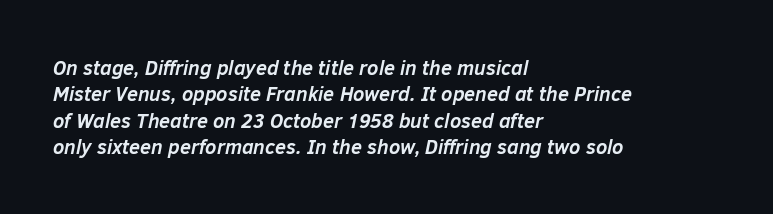
The string is rendered with underlining switched off. Typographic density is high because the face is bold. What's the leading like? Ordinary, nothing unusual. Tracking value appears to be zero — textbook default spacing. The text carries the slant typical of an italic or oblique font. The rag falls on the right side of this text block.
